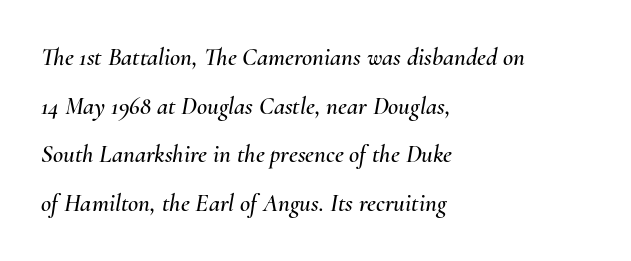
{"italic": "yes", "lean": "right", "slant_degrees": 10, "underline": "no", "align": "left", "line_spacing": "loose", "line_spacing_ratio": 1.95, "letter_spacing": "normal", "letter_spacing_em": 0.0, "glyph_px": 25}
